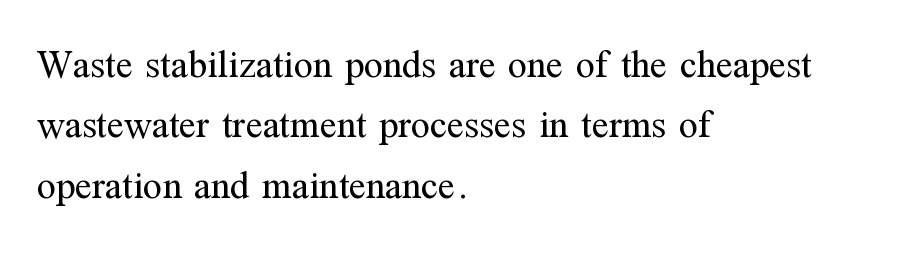
Interline gaps are of average width in this sample. The passage is arranged the way most books set body copy — flush left. The rendering keeps characters at their native spacing. Stroke thickness stays within the range of a standard reading face or lighter. Regarding serifs, this sample has them.
